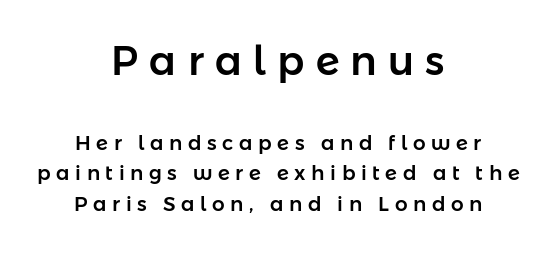
{"serif": "no", "italic": "no", "width": "normal", "stroke_contrast": "low", "x_height": "medium", "monospaced": "no", "underline": "no", "align": "center", "line_spacing": "normal", "line_spacing_ratio": 1.54, "letter_spacing": "wide", "letter_spacing_em": 0.28, "larger_block": "first", "size_ratio": 2.0, "glyph_px": 40}
